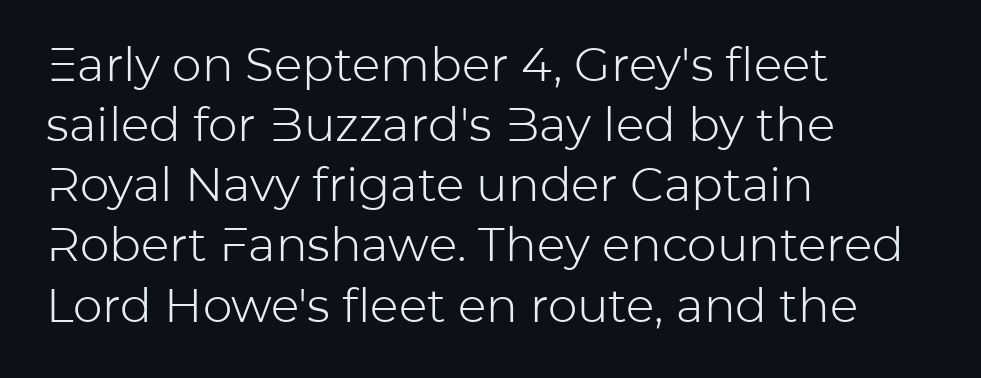
The image shows 47 px light sans-serif type, upright; set left-aligned, normal line spacing (1.28x), normal letter spacing, not underlined; low stroke contrast and a medium x-height.
